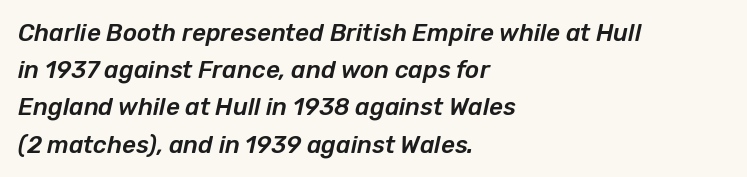
Q: Is the text italic (slanted)? A: Yes, it leans right by about 12 degrees.
Q: Is the text underlined? A: No.
Q: How is the paragraph aligned? A: Left-aligned.
Q: Is the spacing between letters normal or unusually wide? A: Normal.
Q: Is the spacing between lines tight, normal or loose? A: Normal.
